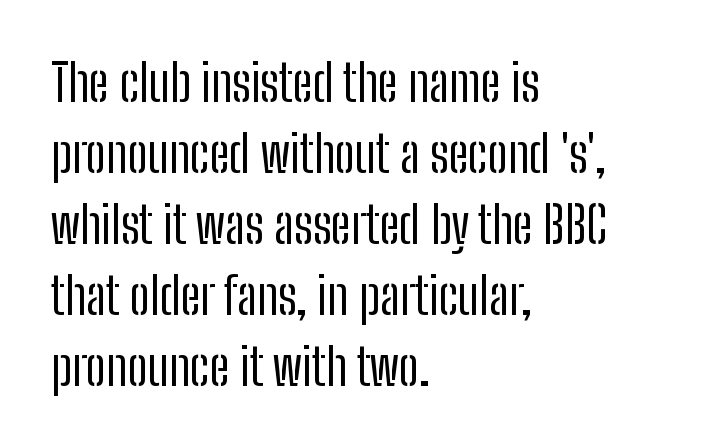
Q: Is the text bold? A: No.
Q: Is the text italic (slanted)? A: No, it is upright.
Q: Is the typeface a serif or a sans-serif typeface? A: Sans-serif.
Q: Is the text underlined? A: No.
Q: How is the paragraph aligned? A: Left-aligned.
Q: Is the spacing between letters normal or unusually wide? A: Normal.
Q: Is the spacing between lines tight, normal or loose? A: Normal.
Q: Width (condensed, normal, or wide)? A: Condensed.
Q: Stroke contrast? A: Low.
Q: x-height? A: Medium.
Q: Monospaced? A: No.
